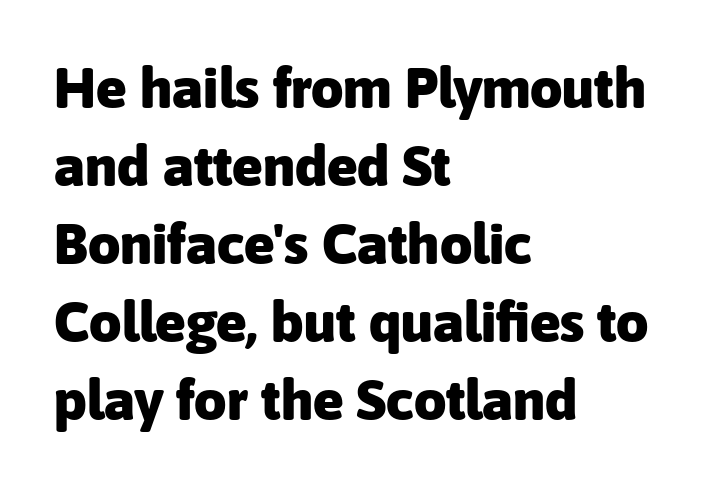
Q: Is the text bold? A: Yes.
Q: Is the text italic (slanted)? A: No, it is upright.
Q: Is the typeface a serif or a sans-serif typeface? A: Sans-serif.
Q: Is the text underlined? A: No.
Q: How is the paragraph aligned? A: Left-aligned.
Q: Is the spacing between letters normal or unusually wide? A: Normal.
Q: Is the spacing between lines tight, normal or loose? A: Normal.
Q: Width (condensed, normal, or wide)? A: Normal.
Q: Stroke contrast? A: Low.
Q: x-height? A: Medium.
Q: Monospaced? A: No.
